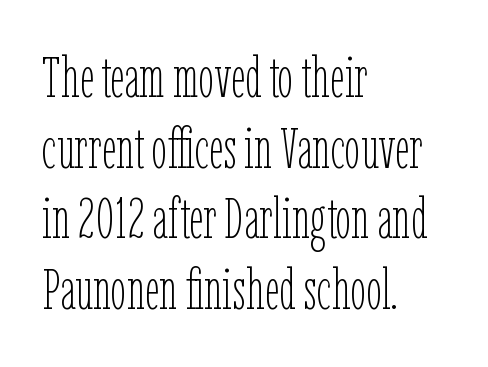
Q: Is the text bold? A: No.
Q: Is the text italic (slanted)? A: No, it is upright.
Q: Is the text underlined? A: No.
Q: How is the paragraph aligned? A: Left-aligned.
Q: Is the spacing between letters normal or unusually wide? A: Normal.
Q: Width (condensed, normal, or wide)? A: Condensed.
Q: Stroke contrast? A: Low.
Q: x-height? A: Medium.
Q: Monospaced? A: No.
